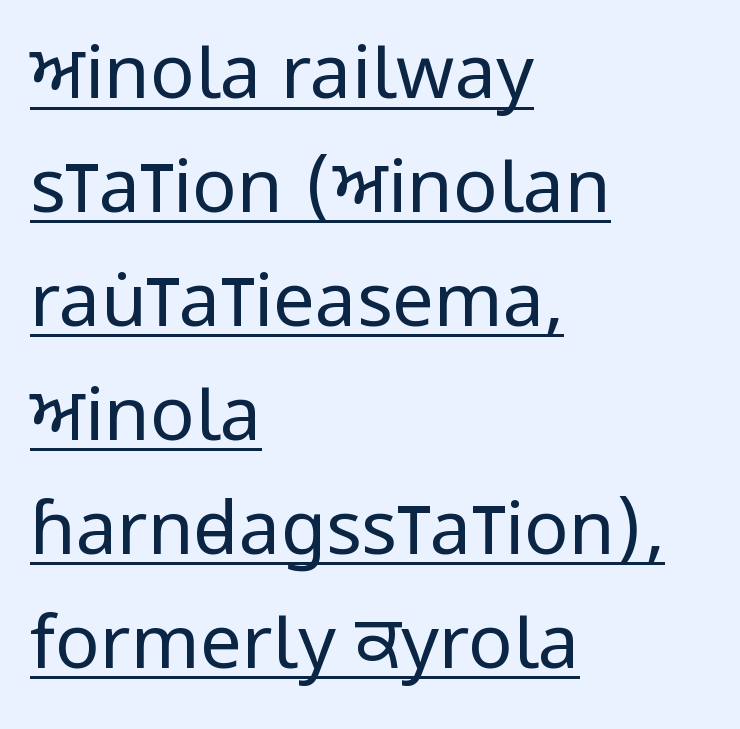
Q: Is the text bold? A: No.
Q: Is the text italic (slanted)? A: No, it is upright.
Q: Is the typeface a serif or a sans-serif typeface? A: Sans-serif.
Q: Is the text underlined? A: Yes.
Q: How is the paragraph aligned? A: Left-aligned.
Q: Is the spacing between letters normal or unusually wide? A: Normal.
Q: Is the spacing between lines tight, normal or loose? A: Normal.
Q: Width (condensed, normal, or wide)? A: Condensed.
Q: Stroke contrast? A: Low.
Q: x-height? A: Large.
Q: Monospaced? A: No.
